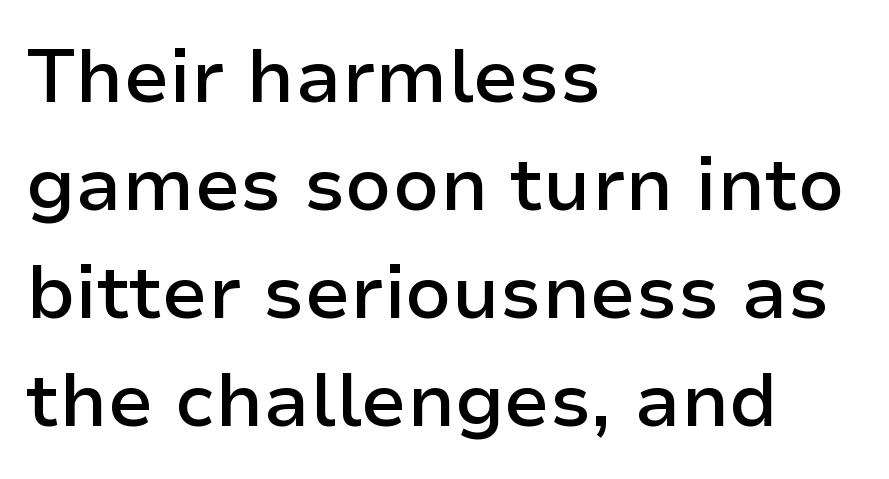
{"serif": "no", "italic": "no", "bold": "semi", "weight": "semibold", "width": "normal", "stroke_contrast": "low", "x_height": "medium", "monospaced": "no", "underline": "no", "align": "left", "line_spacing": "normal", "line_spacing_ratio": 1.44, "letter_spacing": "normal", "letter_spacing_em": 0.0, "glyph_px": 75}
